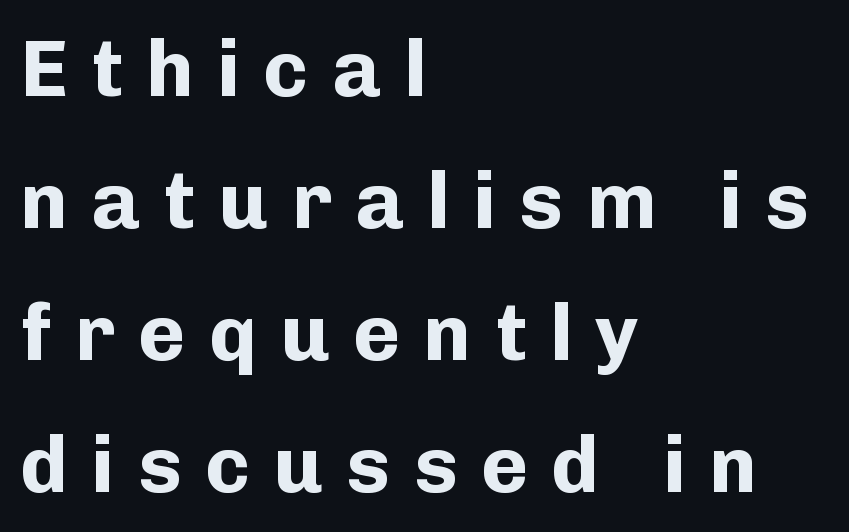
Q: Is the text bold? A: Yes.
Q: Is the text italic (slanted)? A: No, it is upright.
Q: Is the typeface a serif or a sans-serif typeface? A: Sans-serif.
Q: Is the text underlined? A: No.
Q: How is the paragraph aligned? A: Left-aligned.
Q: Is the spacing between letters normal or unusually wide? A: Unusually wide.
Q: Is the spacing between lines tight, normal or loose? A: Normal.
Q: Width (condensed, normal, or wide)? A: Normal.
Q: Stroke contrast? A: Low.
Q: x-height? A: Medium.
Q: Monospaced? A: No.
